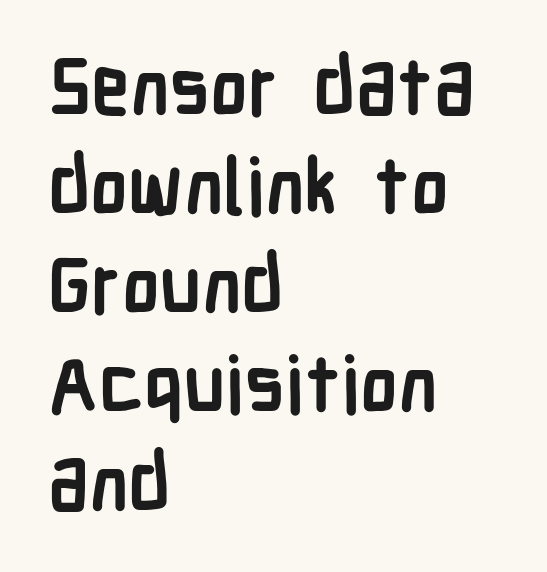
The image shows 78 px semibold, condensed sans-serif type, upright; set left-aligned, normal line spacing (1.27x), normal letter spacing, not underlined; low stroke contrast and a medium x-height.
